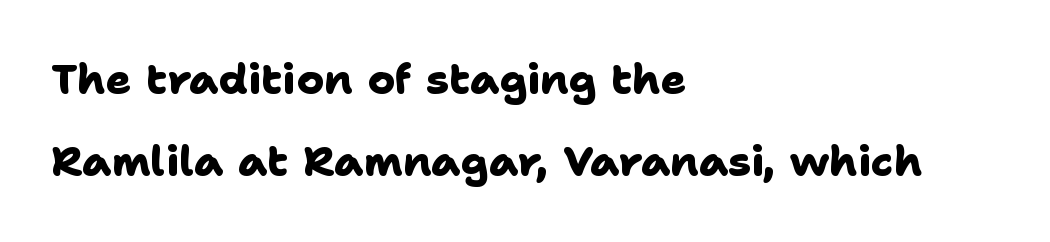
The image shows 42 px heavy sans-serif type; set left-aligned, loose line spacing (1.96x), normal letter spacing, not underlined; low stroke contrast and a medium x-height.
